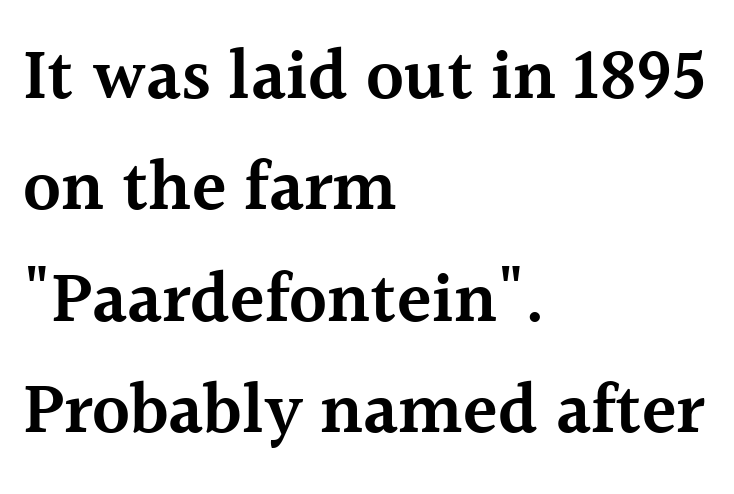
Q: Is the text bold? A: Semi-bold.
Q: Is the text italic (slanted)? A: No, it is upright.
Q: Is the typeface a serif or a sans-serif typeface? A: Serif.
Q: Is the text underlined? A: No.
Q: How is the paragraph aligned? A: Left-aligned.
Q: Is the spacing between letters normal or unusually wide? A: Normal.
Q: Is the spacing between lines tight, normal or loose? A: Normal.
Q: Width (condensed, normal, or wide)? A: Normal.
Q: x-height? A: Medium.
Q: Monospaced? A: No.
